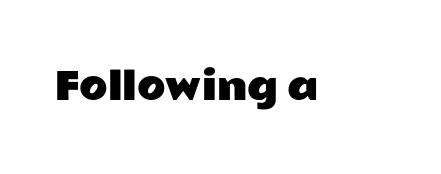
{"serif": "no", "italic": "no", "width": "wide", "stroke_contrast": "low", "x_height": "medium", "monospaced": "no", "underline": "no", "letter_spacing": "normal", "letter_spacing_em": 0.0, "glyph_px": 37}
